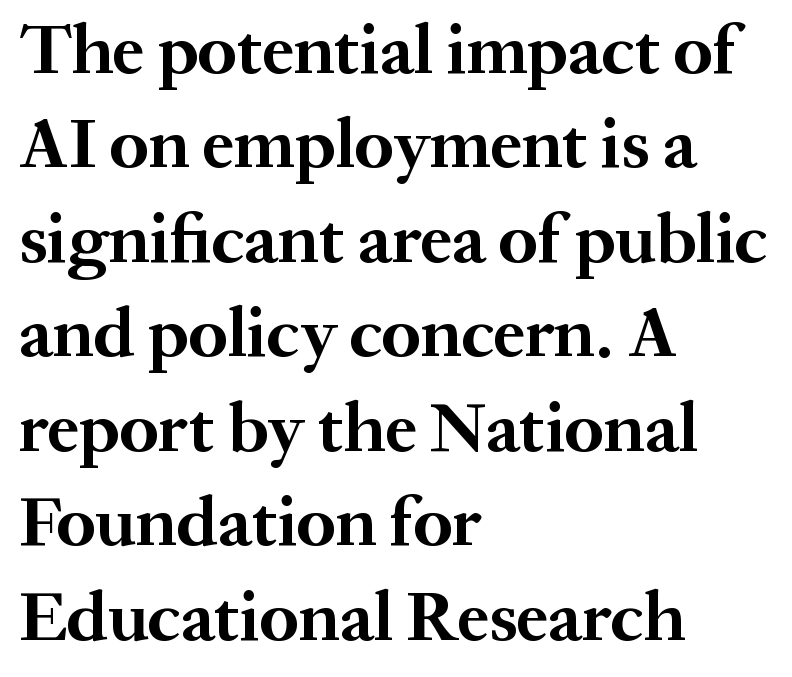
Unlike a clean sans, this face finishes its strokes with serifs. Designer's note — italics off, roman on. Every row of glyphs begins at an identical x-position on the left. Students, observe: this is what conventionally led text looks like. The rendering uses natural spacing where letterforms have individual widths.
